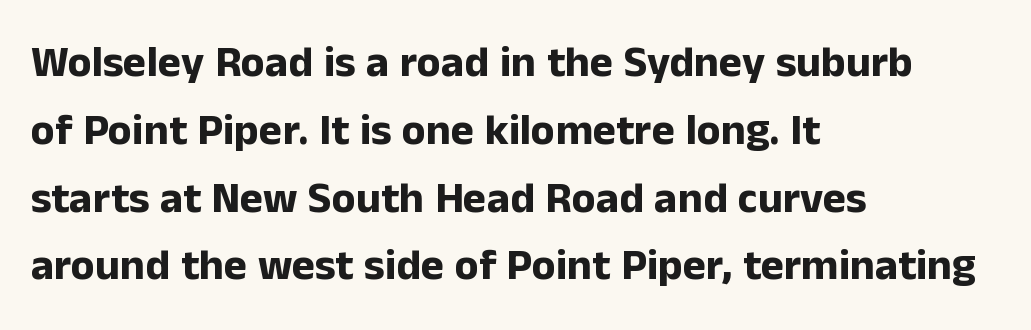
Q: Is the text bold? A: Yes.
Q: Is the text italic (slanted)? A: No, it is upright.
Q: Is the typeface a serif or a sans-serif typeface? A: Sans-serif.
Q: Is the text underlined? A: No.
Q: How is the paragraph aligned? A: Left-aligned.
Q: Is the spacing between letters normal or unusually wide? A: Normal.
Q: Is the spacing between lines tight, normal or loose? A: Normal.
Q: Width (condensed, normal, or wide)? A: Normal.
Q: Stroke contrast? A: Low.
Q: x-height? A: Medium.
Q: Monospaced? A: No.
